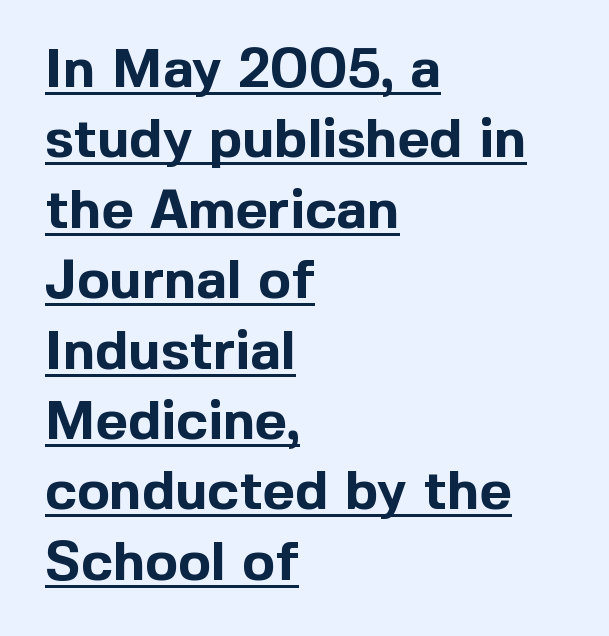
Q: Is the text bold? A: Yes.
Q: Is the text italic (slanted)? A: No, it is upright.
Q: Is the typeface a serif or a sans-serif typeface? A: Sans-serif.
Q: Is the text underlined? A: Yes.
Q: How is the paragraph aligned? A: Left-aligned.
Q: Is the spacing between letters normal or unusually wide? A: Normal.
Q: Is the spacing between lines tight, normal or loose? A: Normal.
Q: Width (condensed, normal, or wide)? A: Normal.
Q: x-height? A: Medium.
Q: Monospaced? A: No.
